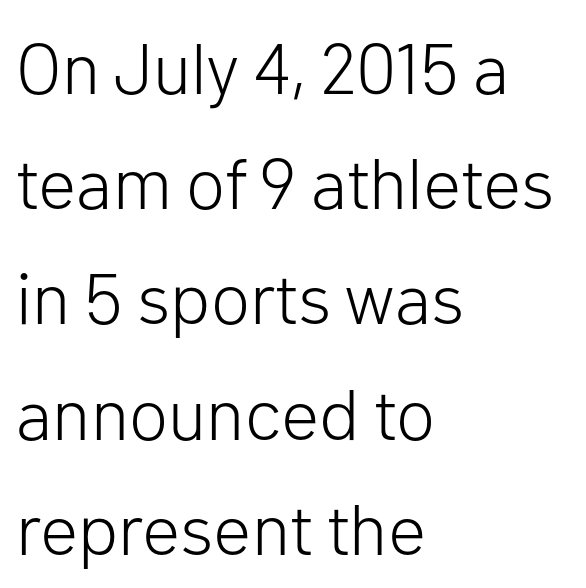
{"serif": "no", "italic": "no", "bold": "no", "weight": "light", "width": "normal", "stroke_contrast": "low", "x_height": "medium", "monospaced": "no", "underline": "no", "align": "left", "line_spacing": "normal", "line_spacing_ratio": 1.6, "letter_spacing": "normal", "letter_spacing_em": 0.0, "glyph_px": 72}
